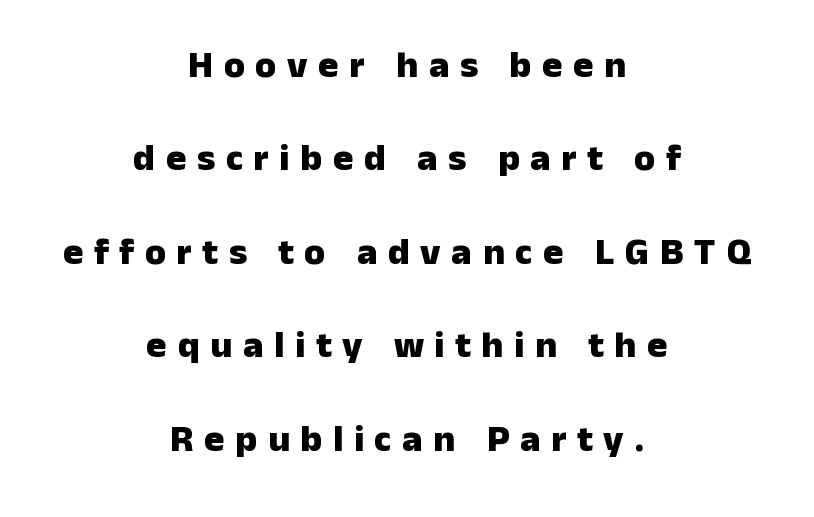
Q: Is the text bold? A: Yes.
Q: Is the text italic (slanted)? A: No, it is upright.
Q: Is the typeface a serif or a sans-serif typeface? A: Sans-serif.
Q: Is the text underlined? A: No.
Q: How is the paragraph aligned? A: Centered.
Q: Is the spacing between letters normal or unusually wide? A: Unusually wide.
Q: Is the spacing between lines tight, normal or loose? A: Loose.
Q: Width (condensed, normal, or wide)? A: Normal.
Q: Stroke contrast? A: Low.
Q: x-height? A: Medium.
Q: Monospaced? A: No.
